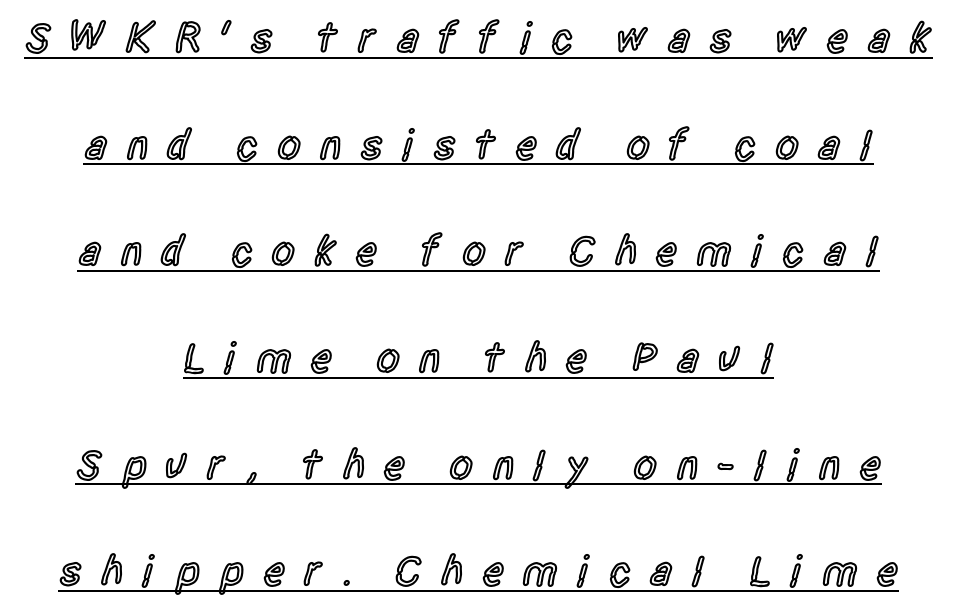
Q: Is the text bold? A: Semi-bold.
Q: Is the text italic (slanted)? A: Yes.
Q: Is the typeface a serif or a sans-serif typeface? A: Sans-serif.
Q: Is the text underlined? A: Yes.
Q: How is the paragraph aligned? A: Centered.
Q: Is the spacing between letters normal or unusually wide? A: Unusually wide.
Q: Is the spacing between lines tight, normal or loose? A: Loose.
Q: Width (condensed, normal, or wide)? A: Condensed.
Q: x-height? A: Large.
Q: Monospaced? A: No.
